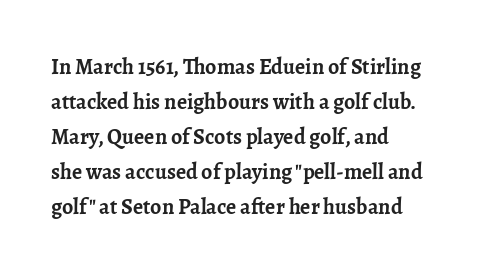
Q: Is the text bold? A: Yes.
Q: Is the text italic (slanted)? A: No, it is upright.
Q: Is the text underlined? A: No.
Q: How is the paragraph aligned? A: Left-aligned.
Q: Is the spacing between letters normal or unusually wide? A: Normal.
Q: Is the spacing between lines tight, normal or loose? A: Normal.
